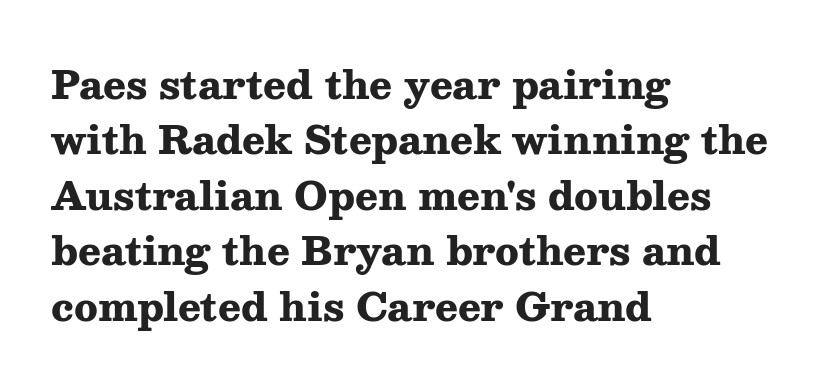
The image shows 38 px heavy, wide serif type, upright; set left-aligned, normal line spacing (1.46x), normal letter spacing, not underlined; medium stroke contrast and a medium x-height.
